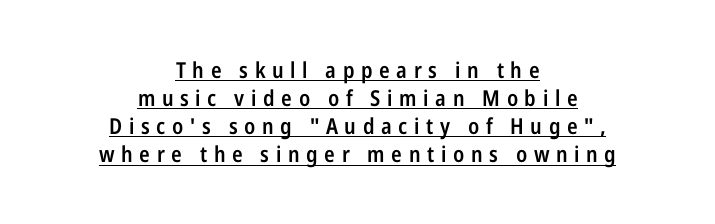
The image shows 22 px text type, upright; set centered, normal line spacing (1.28x), unusually wide letter spacing (+0.3 em), underlined.
